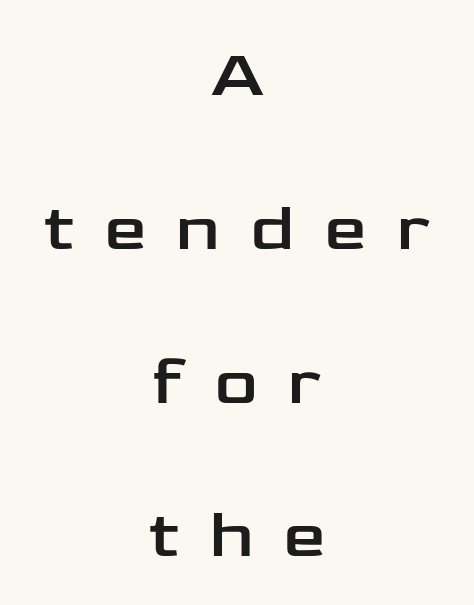
{"serif": "no", "italic": "no", "width": "wide", "stroke_contrast": "low", "x_height": "medium", "monospaced": "no", "underline": "no", "align": "center", "line_spacing": "loose", "line_spacing_ratio": 2.33, "letter_spacing": "wide", "letter_spacing_em": 0.47, "glyph_px": 66}
